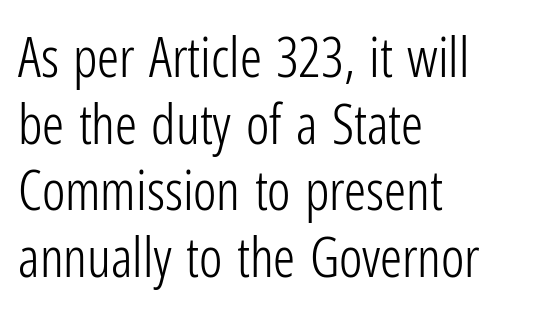
The image shows 55 px light, condensed sans-serif type, upright; set left-aligned, line spacing 1.21x, normal letter spacing, not underlined; low stroke contrast and a medium x-height.
